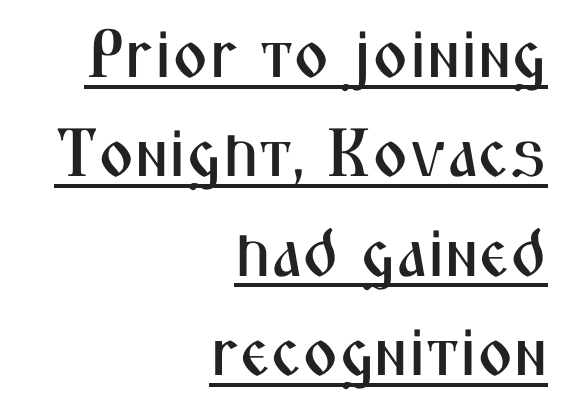
Q: Is the text italic (slanted)? A: No, it is upright.
Q: Is the typeface a serif or a sans-serif typeface? A: Sans-serif.
Q: Is the text underlined? A: Yes.
Q: How is the paragraph aligned? A: Right-aligned.
Q: Is the spacing between letters normal or unusually wide? A: Normal.
Q: Is the spacing between lines tight, normal or loose? A: Normal.
Q: Width (condensed, normal, or wide)? A: Condensed.
Q: Stroke contrast? A: Medium.
Q: x-height? A: Medium.
Q: Monospaced? A: No.
